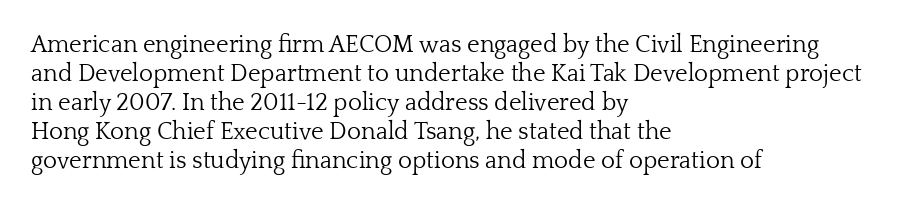
Q: Is the text bold? A: No.
Q: Is the text italic (slanted)? A: No, it is upright.
Q: Is the text underlined? A: No.
Q: How is the paragraph aligned? A: Left-aligned.
Q: Is the spacing between letters normal or unusually wide? A: Normal.
